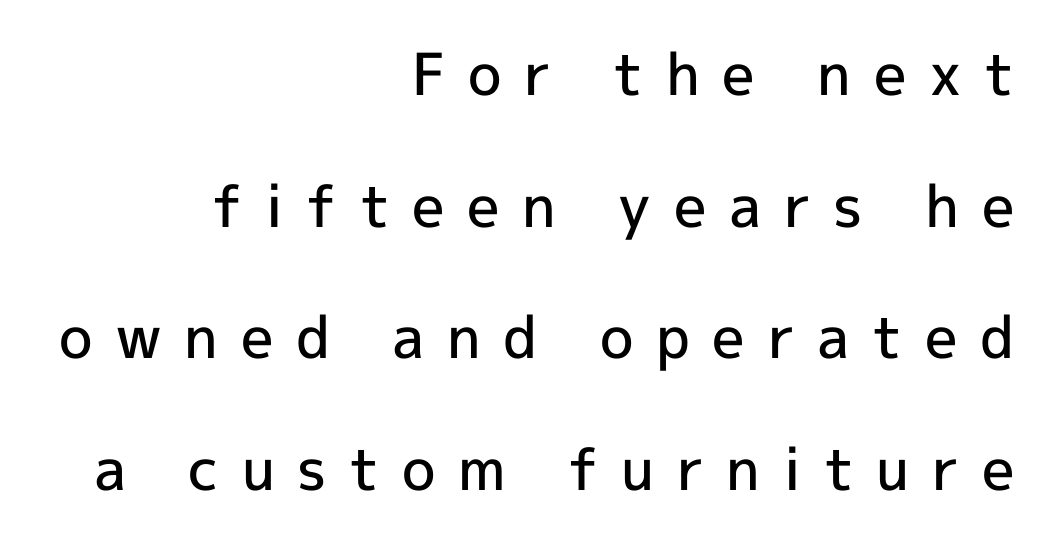
{"serif": "no", "italic": "no", "bold": "semi", "weight": "semibold", "width": "normal", "x_height": "medium", "monospaced": "no", "underline": "no", "align": "right", "line_spacing": "loose", "line_spacing_ratio": 2.27, "letter_spacing": "wide", "letter_spacing_em": 0.39, "glyph_px": 58}
